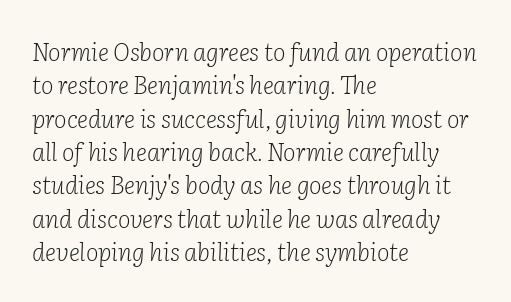
Q: Is the text bold? A: No.
Q: Is the text italic (slanted)? A: Yes, it leans right by about 2 degrees.
Q: Is the text underlined? A: No.
Q: How is the paragraph aligned? A: Left-aligned.
Q: Is the spacing between letters normal or unusually wide? A: Normal.
Q: Is the spacing between lines tight, normal or loose? A: Normal.
